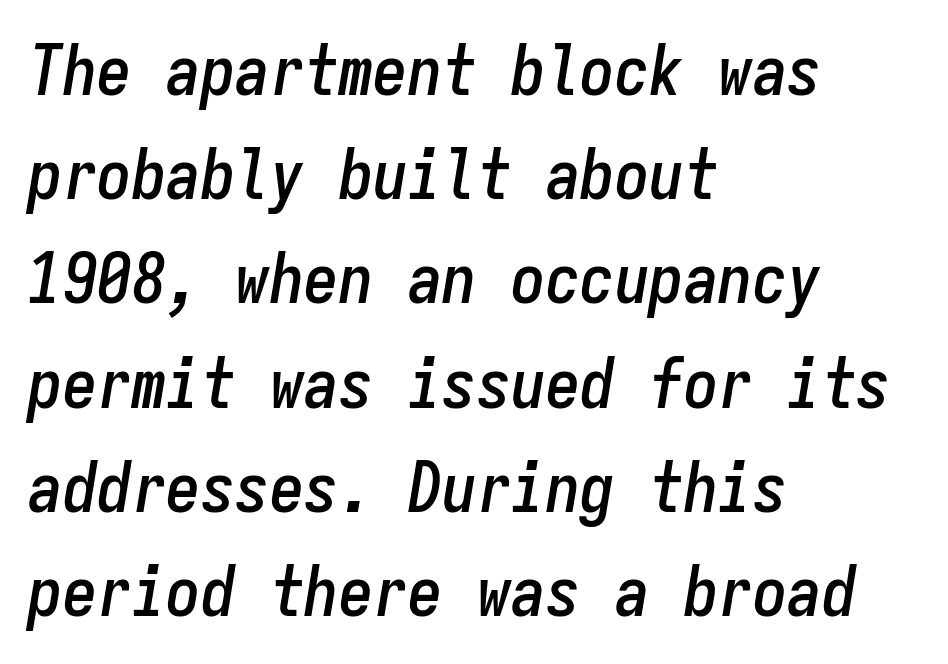
{"italic": "yes", "lean": "right", "slant_degrees": 9, "width": "condensed", "stroke_contrast": "low", "x_height": "medium", "monospaced": "yes", "underline": "no", "align": "left", "line_spacing": "normal", "line_spacing_ratio": 1.51, "letter_spacing": "normal", "letter_spacing_em": 0.0, "glyph_px": 69}
